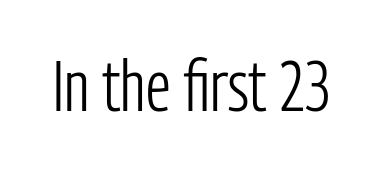
Q: Is the text bold? A: No.
Q: Is the text italic (slanted)? A: No, it is upright.
Q: Is the typeface a serif or a sans-serif typeface? A: Sans-serif.
Q: Is the text underlined? A: No.
Q: Is the spacing between letters normal or unusually wide? A: Normal.
Q: Width (condensed, normal, or wide)? A: Condensed.
Q: Stroke contrast? A: Low.
Q: x-height? A: Medium.
Q: Monospaced? A: No.
